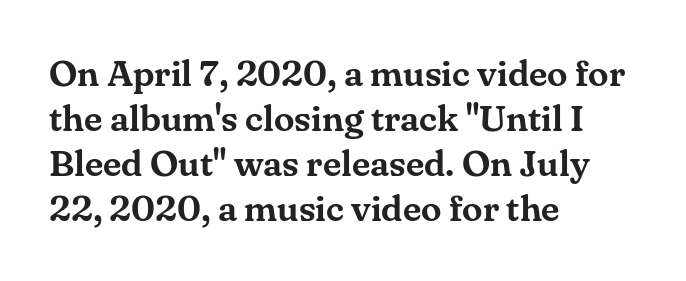
Q: Is the text italic (slanted)? A: No, it is upright.
Q: Is the typeface a serif or a sans-serif typeface? A: Serif.
Q: Is the text underlined? A: No.
Q: How is the paragraph aligned? A: Left-aligned.
Q: Is the spacing between letters normal or unusually wide? A: Normal.
Q: Width (condensed, normal, or wide)? A: Normal.
Q: Stroke contrast? A: Medium.
Q: x-height? A: Small.
Q: Monospaced? A: No.
